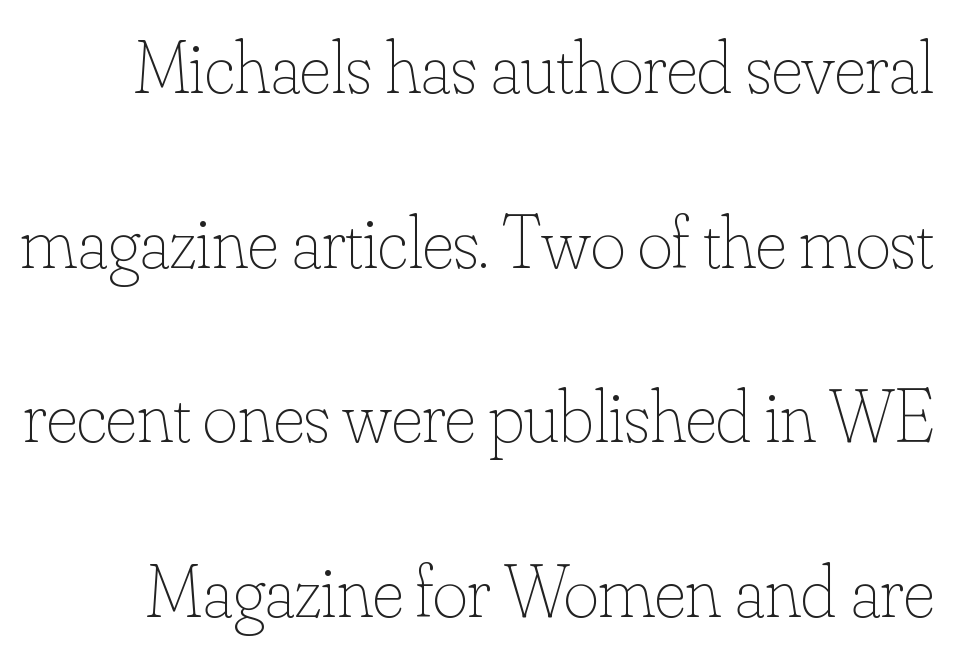
{"italic": "no", "bold": "no", "weight": "thin", "width": "normal", "stroke_contrast": "low", "x_height": "small", "monospaced": "no", "underline": "no", "line_spacing": "loose", "line_spacing_ratio": 2.33, "letter_spacing": "normal", "letter_spacing_em": 0.0, "glyph_px": 75}
